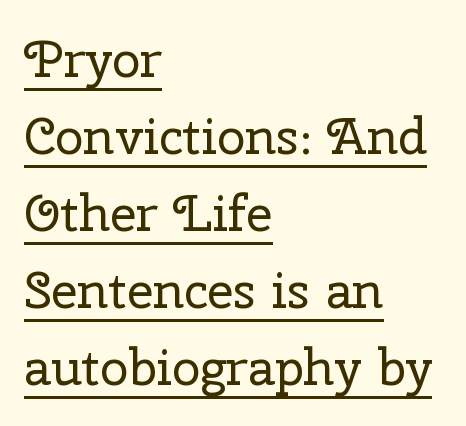
{"serif": "yes", "italic": "no", "bold": "no", "weight": "regular", "width": "normal", "stroke_contrast": "low", "x_height": "medium", "monospaced": "no", "underline": "yes", "align": "left", "line_spacing": "normal", "line_spacing_ratio": 1.51, "letter_spacing": "normal", "letter_spacing_em": 0.0, "glyph_px": 51}
